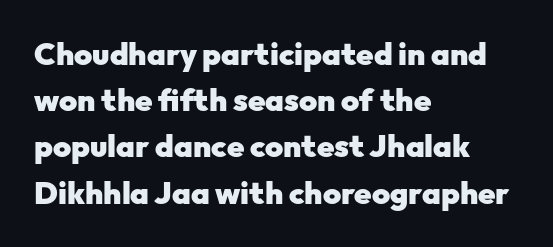
Here the designer chose a conventional face with non-uniform glyph widths. The rendering shows plain stroke endings on the letterforms — a sans-serif design. The letterforms sit shoulder to shoulder at normal distance. Normally led — the rows are evenly, conventionally spaced. In CSS terms this would be text-align: left.
